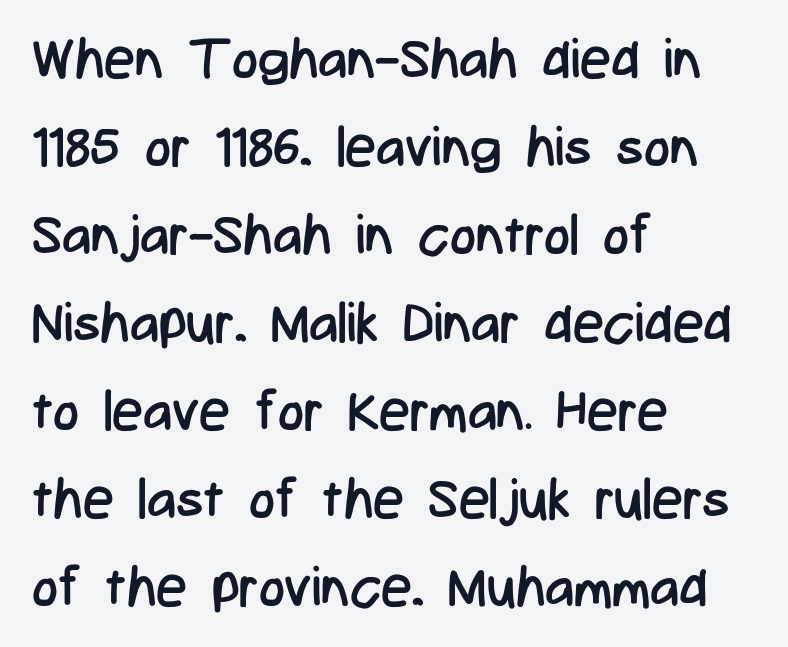
The image shows 55 px regular-weight, condensed sans-serif type, upright; set left-aligned, normal line spacing (1.6x), normal letter spacing, not underlined; low stroke contrast and a medium x-height.
